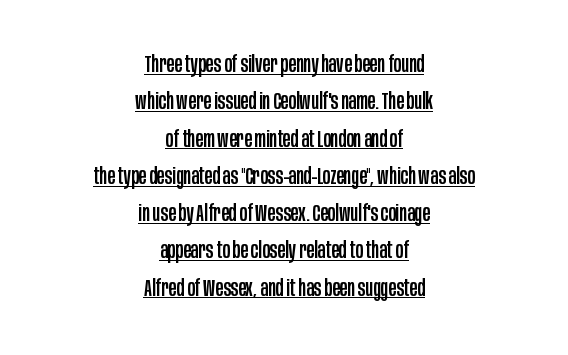
{"italic": "no", "underline": "yes", "align": "center", "line_spacing": "normal", "line_spacing_ratio": 1.62, "letter_spacing": "normal", "letter_spacing_em": 0.0, "glyph_px": 23}
